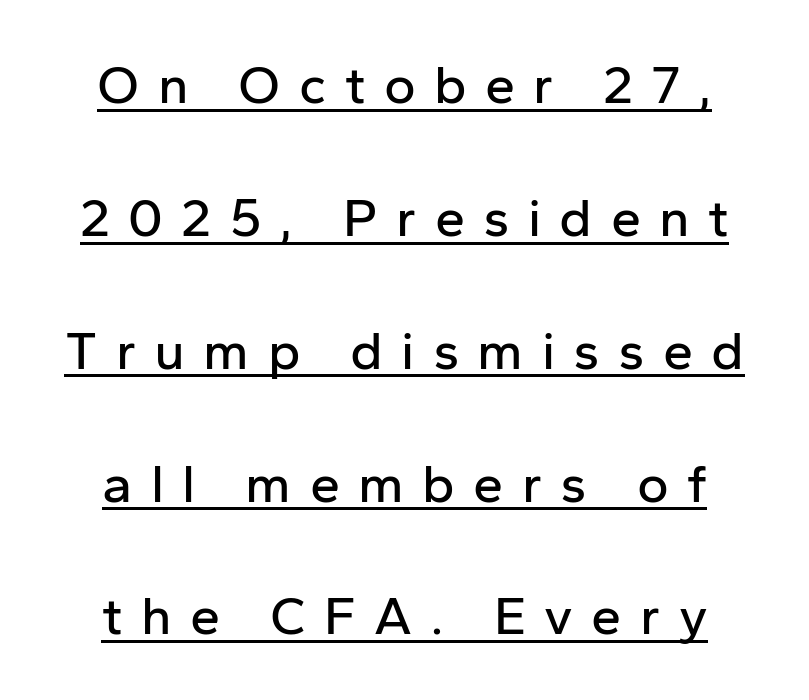
{"serif": "no", "italic": "no", "width": "normal", "stroke_contrast": "low", "x_height": "medium", "monospaced": "no", "underline": "yes", "line_spacing": "loose", "line_spacing_ratio": 2.46, "letter_spacing": "wide", "letter_spacing_em": 0.34, "glyph_px": 54}
